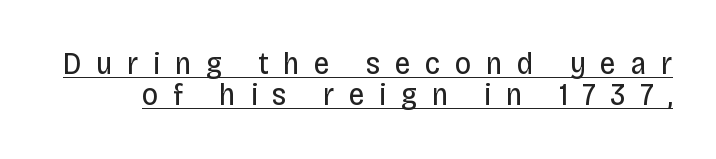
The image shows 32 px regular-weight, condensed sans-serif type, upright; set tight line spacing (0.97x), unusually wide letter spacing (+0.45 em), underlined; low stroke contrast and a large x-height.
